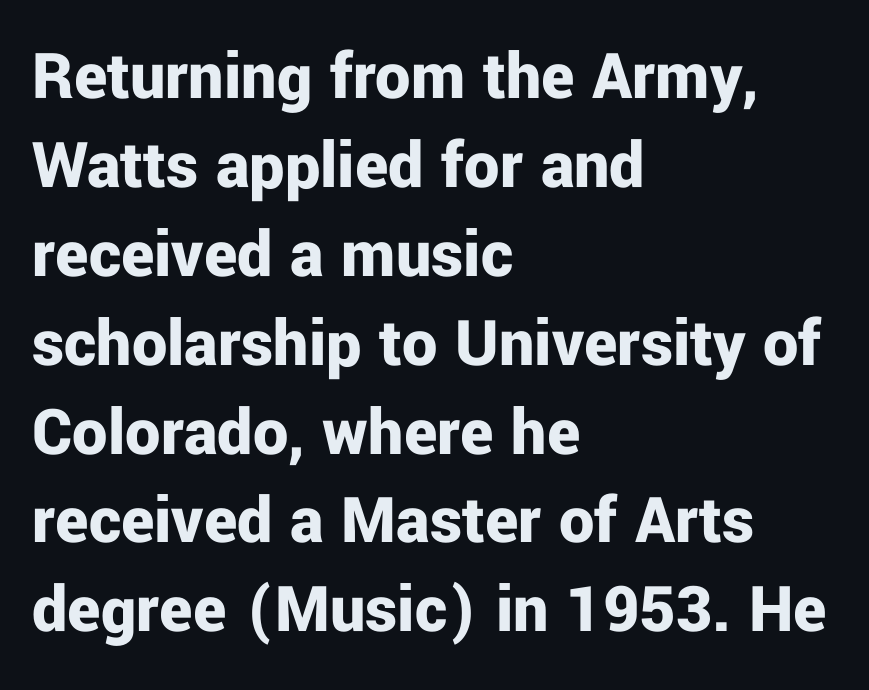
{"serif": "no", "italic": "no", "bold": "yes", "weight": "bold", "width": "normal", "stroke_contrast": "low", "x_height": "medium", "monospaced": "no", "underline": "no", "align": "left", "line_spacing": "normal", "line_spacing_ratio": 1.27, "letter_spacing": "normal", "letter_spacing_em": 0.0, "glyph_px": 70}
